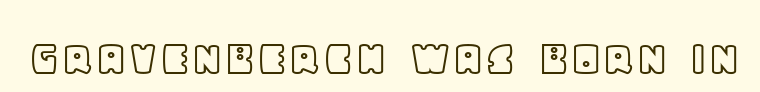
The image shows 52 px text type, upright; set normal letter spacing, not underlined; a large x-height.
